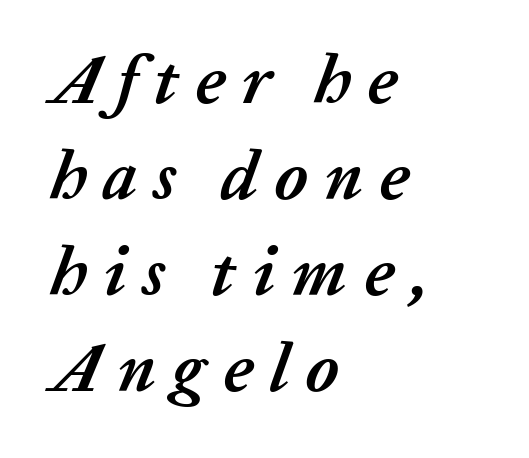
The image shows 69 px semibold type, italic (leaning right); set left-aligned, normal line spacing (1.39x), unusually wide letter spacing (+0.23 em), not underlined; low stroke contrast and a medium x-height.
